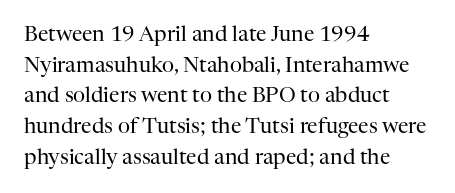
{"italic": "no", "bold": "no", "underline": "no", "align": "left", "line_spacing": "normal", "line_spacing_ratio": 1.46, "letter_spacing": "normal", "letter_spacing_em": 0.0, "glyph_px": 21}
